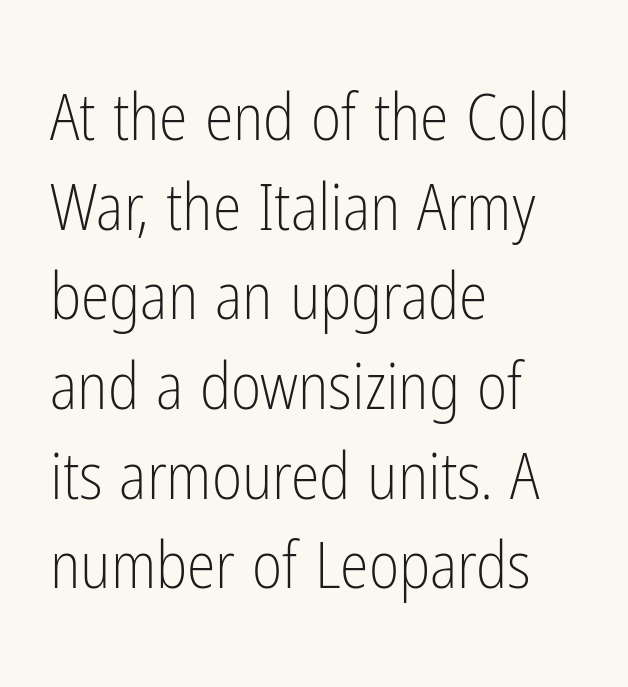
Observe the absence of serifs on each vertical stroke in this sample. Posture: upright roman. Ink coverage per letter is moderate at most. Quick note: interline space is typical. The letters advance in unequal steps, a hallmark of proportional type. The horizontal fit of the characters is conventional and even.
